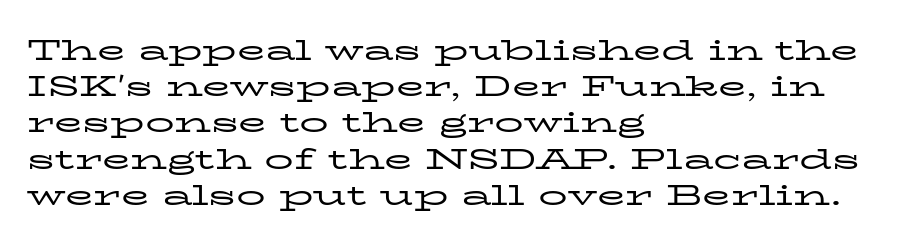
{"serif": "yes", "italic": "no", "bold": "no", "weight": "regular", "width": "wide", "stroke_contrast": "low", "x_height": "medium", "monospaced": "no", "underline": "no", "align": "left", "line_spacing": "normal", "line_spacing_ratio": 1.25, "letter_spacing": "normal", "letter_spacing_em": 0.0, "glyph_px": 29}
